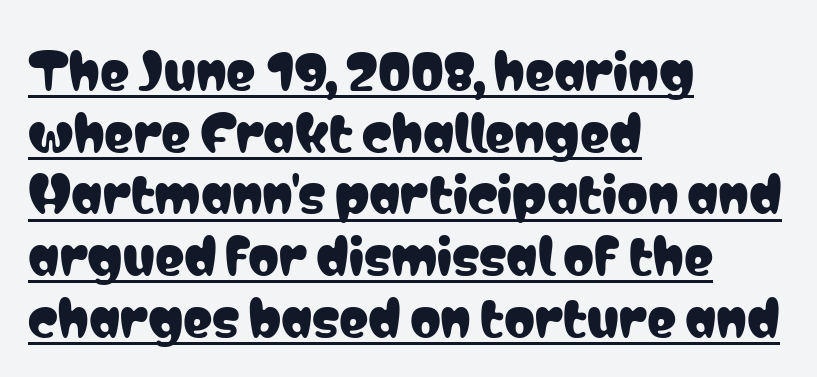
Q: Is the text italic (slanted)? A: No, it is upright.
Q: Is the typeface a serif or a sans-serif typeface? A: Sans-serif.
Q: Is the text underlined? A: Yes.
Q: How is the paragraph aligned? A: Left-aligned.
Q: Is the spacing between letters normal or unusually wide? A: Normal.
Q: Is the spacing between lines tight, normal or loose? A: Normal.
Q: Width (condensed, normal, or wide)? A: Condensed.
Q: Stroke contrast? A: Low.
Q: x-height? A: Medium.
Q: Monospaced? A: No.
